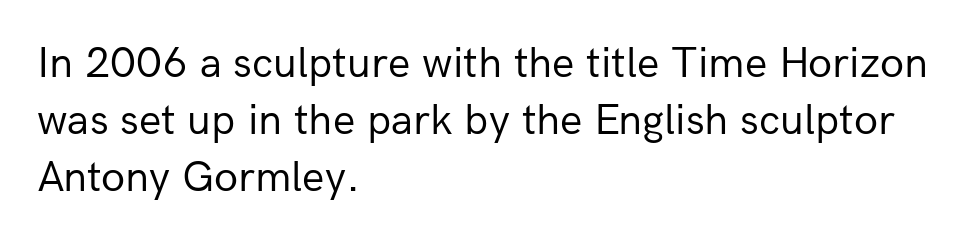
The weight tops out at a normal text grade. A clean baseline with only descenders dipping below it. Varying glyph widths throughout — classic text-font behaviour. The ragged edge is on the right, which tells us the setting is flush left.
